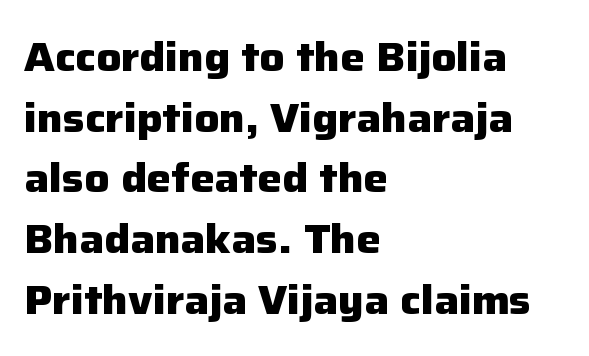
Q: Is the text bold? A: Yes.
Q: Is the text italic (slanted)? A: No, it is upright.
Q: Is the typeface a serif or a sans-serif typeface? A: Sans-serif.
Q: Is the text underlined? A: No.
Q: How is the paragraph aligned? A: Left-aligned.
Q: Is the spacing between letters normal or unusually wide? A: Normal.
Q: Is the spacing between lines tight, normal or loose? A: Normal.
Q: Width (condensed, normal, or wide)? A: Normal.
Q: Stroke contrast? A: Low.
Q: x-height? A: Medium.
Q: Monospaced? A: No.
